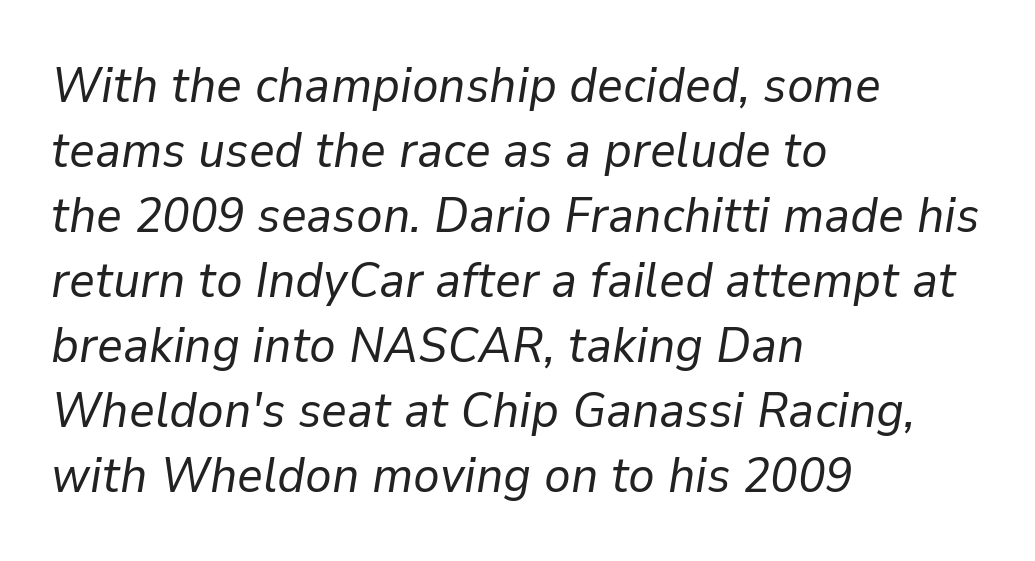
The image shows 50 px regular-weight type, italic (leaning right); set left-aligned, normal line spacing (1.3x), normal letter spacing, not underlined; low stroke contrast and a medium x-height.
